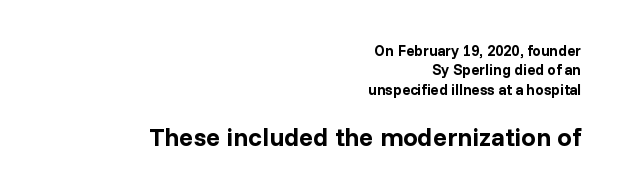
Q: Is the text bold? A: Yes.
Q: Is the text italic (slanted)? A: No, it is upright.
Q: Is the text underlined? A: No.
Q: How is the paragraph aligned? A: Right-aligned.
Q: Is the spacing between letters normal or unusually wide? A: Normal.
Q: Is the spacing between lines tight, normal or loose? A: Normal.
Q: Which block of text is set in a larger size, the first (top) or the second (bottom)? A: The second (bottom) one.
